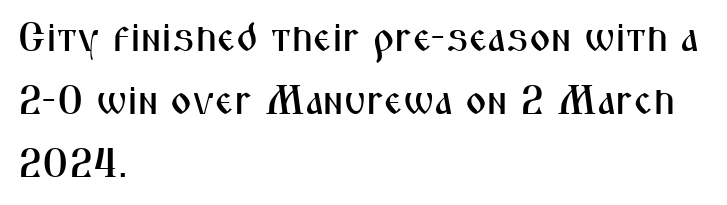
You can tell from the bare stems that sans-serif type was used. Nothing unusual about the tracking: characters are spaced as the font intends. Posture: vertical. Character widths vary here, with narrow letters taking less room than wide ones. Line starts are locked; line ends wander.
